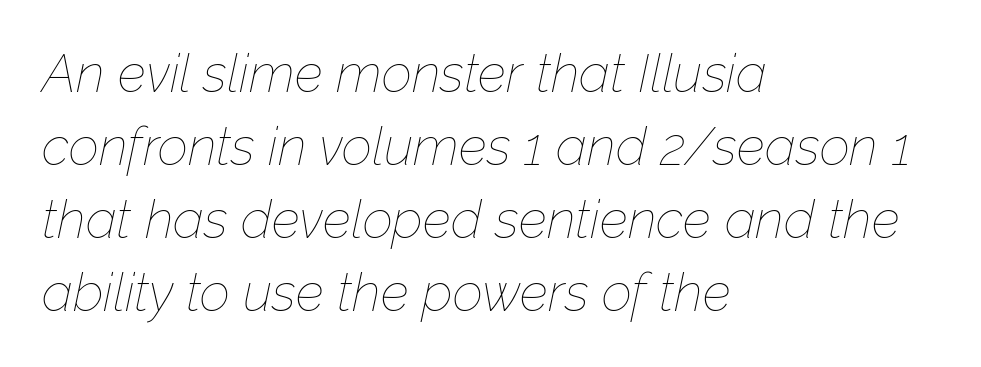
Q: Is the text bold? A: No.
Q: Is the text italic (slanted)? A: Yes, it leans right by about 12 degrees.
Q: Is the text underlined? A: No.
Q: How is the paragraph aligned? A: Left-aligned.
Q: Is the spacing between letters normal or unusually wide? A: Normal.
Q: Is the spacing between lines tight, normal or loose? A: Normal.
Q: Width (condensed, normal, or wide)? A: Normal.
Q: Stroke contrast? A: Low.
Q: x-height? A: Medium.
Q: Monospaced? A: No.
